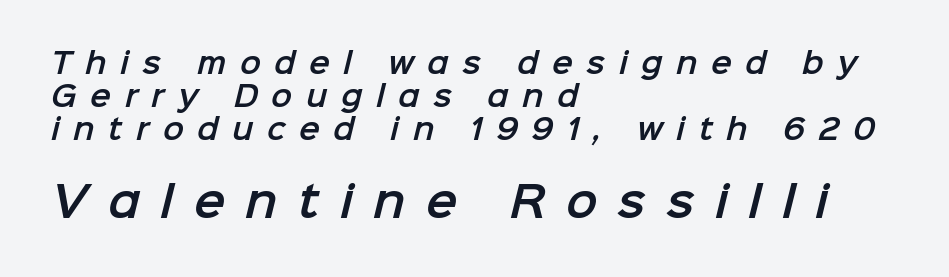
{"serif": "no", "width": "normal", "stroke_contrast": "low", "x_height": "medium", "monospaced": "no", "underline": "no", "align": "left", "line_spacing_ratio": 1.17, "letter_spacing": "wide", "letter_spacing_em": 0.48, "larger_block": "second", "size_ratio": 1.5, "glyph_px": 42}
